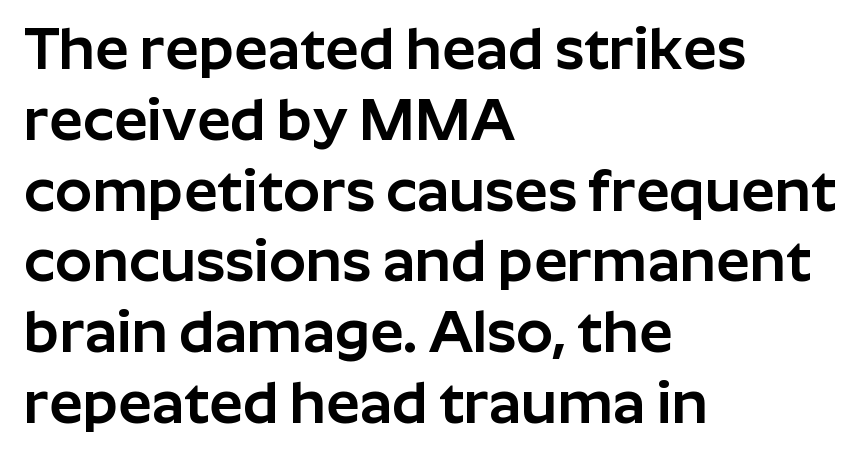
The image shows 59 px sans-serif type, upright; set left-aligned, line spacing 1.2x, normal letter spacing, not underlined; low stroke contrast and a medium x-height.
